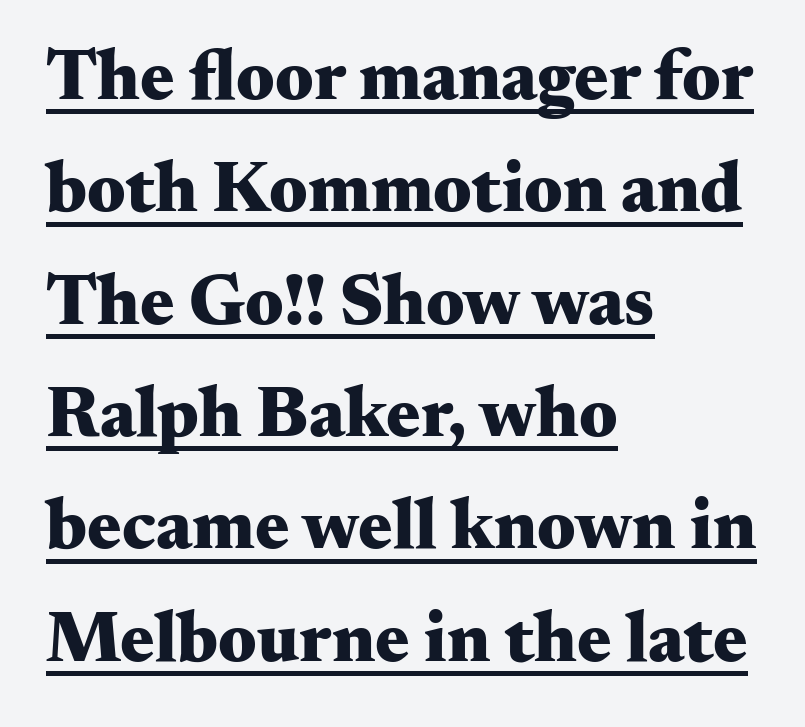
Q: Is the text bold? A: Yes.
Q: Is the text italic (slanted)? A: No, it is upright.
Q: Is the typeface a serif or a sans-serif typeface? A: Serif.
Q: Is the text underlined? A: Yes.
Q: How is the paragraph aligned? A: Left-aligned.
Q: Is the spacing between letters normal or unusually wide? A: Normal.
Q: Is the spacing between lines tight, normal or loose? A: Normal.
Q: Width (condensed, normal, or wide)? A: Wide.
Q: Stroke contrast? A: Medium.
Q: x-height? A: Small.
Q: Monospaced? A: No.
